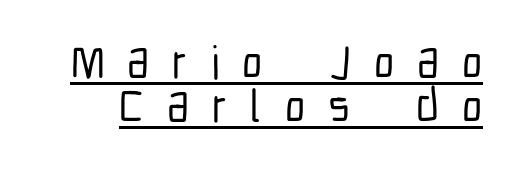
{"serif": "no", "italic": "no", "width": "condensed", "stroke_contrast": "low", "x_height": "medium", "monospaced": "no", "underline": "yes", "line_spacing": "tight", "line_spacing_ratio": 0.95, "letter_spacing": "wide", "letter_spacing_em": 0.5, "glyph_px": 46}
